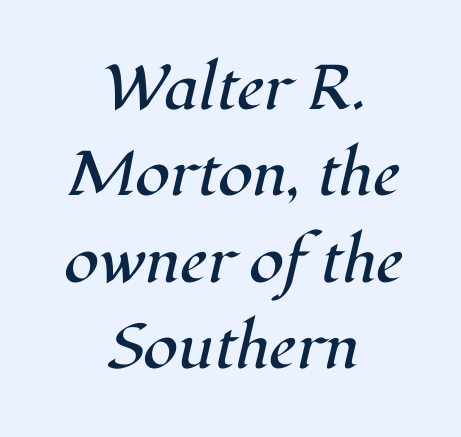
{"serif": "yes", "italic": "yes", "lean": "right", "slant_degrees": 12, "bold": "no", "weight": "regular", "width": "normal", "stroke_contrast": "high", "x_height": "medium", "monospaced": "no", "underline": "no", "align": "center", "line_spacing": "normal", "line_spacing_ratio": 1.37, "letter_spacing": "normal", "letter_spacing_em": 0.0, "glyph_px": 63}
